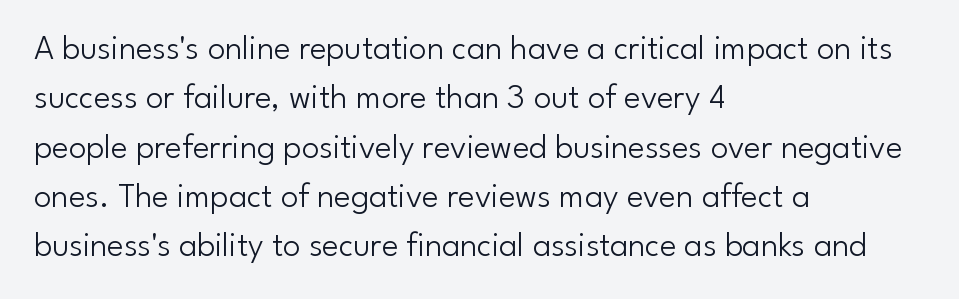
The image shows 35 px light sans-serif type, upright; set left-aligned, normal line spacing (1.41x), normal letter spacing, not underlined; low stroke contrast and a small x-height.
